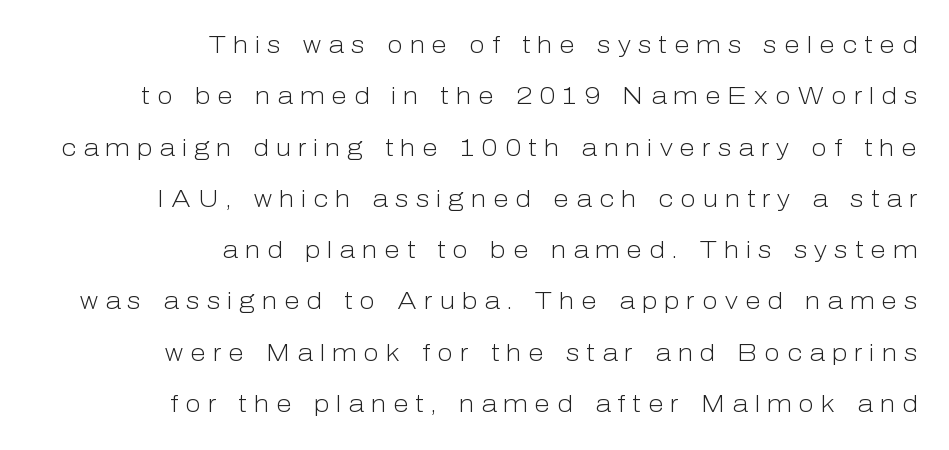
The image shows 23 px text type, upright; set right-aligned, loose line spacing (2.23x), unusually wide letter spacing (+0.31 em), not underlined.
